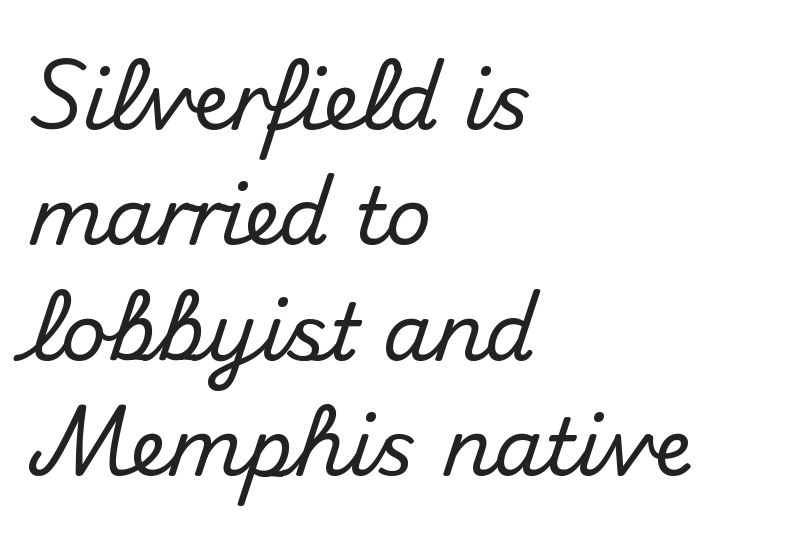
The image shows 79 px sans-serif type; set left-aligned, normal line spacing (1.46x), normal letter spacing, not underlined; medium stroke contrast and a small x-height.
